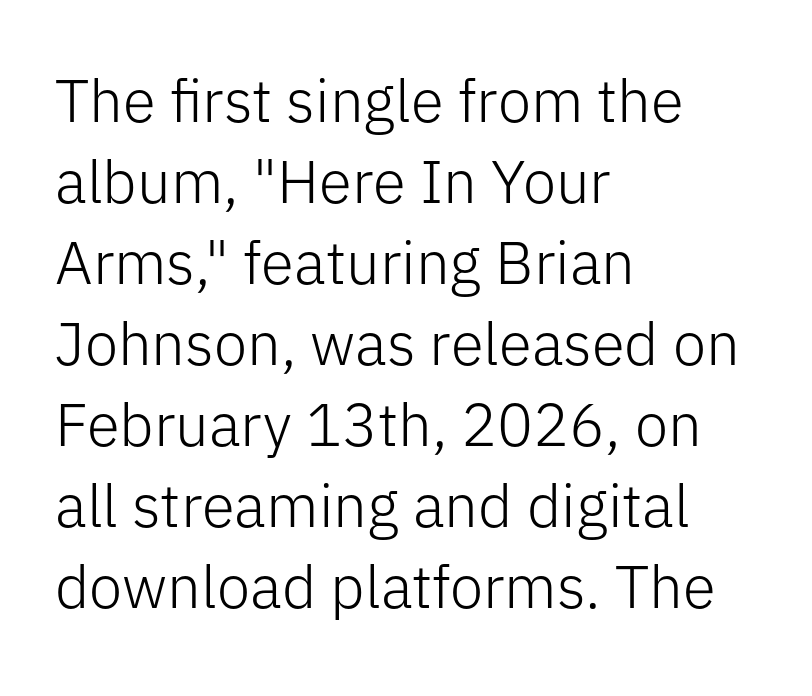
Q: Is the text bold? A: No.
Q: Is the text italic (slanted)? A: No, it is upright.
Q: Is the typeface a serif or a sans-serif typeface? A: Sans-serif.
Q: Is the text underlined? A: No.
Q: How is the paragraph aligned? A: Left-aligned.
Q: Is the spacing between letters normal or unusually wide? A: Normal.
Q: Is the spacing between lines tight, normal or loose? A: Normal.
Q: Width (condensed, normal, or wide)? A: Normal.
Q: Stroke contrast? A: Low.
Q: x-height? A: Medium.
Q: Monospaced? A: No.
